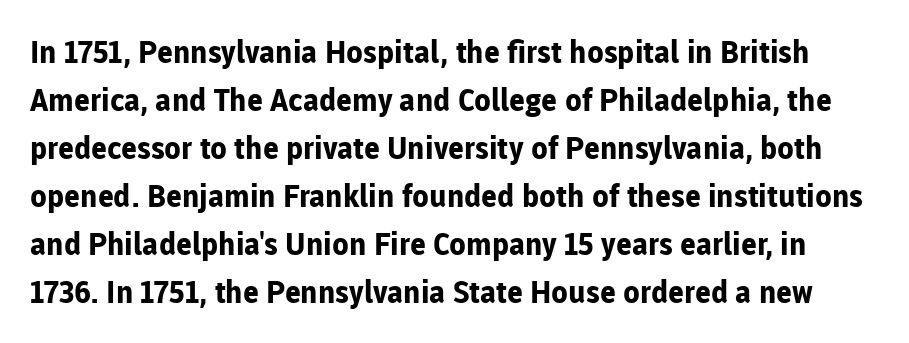
Q: Is the text bold? A: Yes.
Q: Is the text italic (slanted)? A: No, it is upright.
Q: Is the typeface a serif or a sans-serif typeface? A: Sans-serif.
Q: Is the text underlined? A: No.
Q: Is the spacing between letters normal or unusually wide? A: Normal.
Q: Is the spacing between lines tight, normal or loose? A: Normal.
Q: Width (condensed, normal, or wide)? A: Normal.
Q: Stroke contrast? A: Low.
Q: x-height? A: Medium.
Q: Monospaced? A: No.
